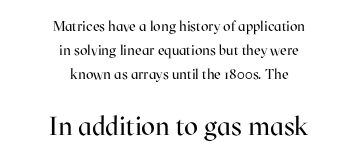
Any mark beneath the type? The region is blank. These lines are centered, leaving both edges ragged. Stroke mass is kept to a normal reading level or below. Here the glyphs are tracked normally, forming tight word shapes.
